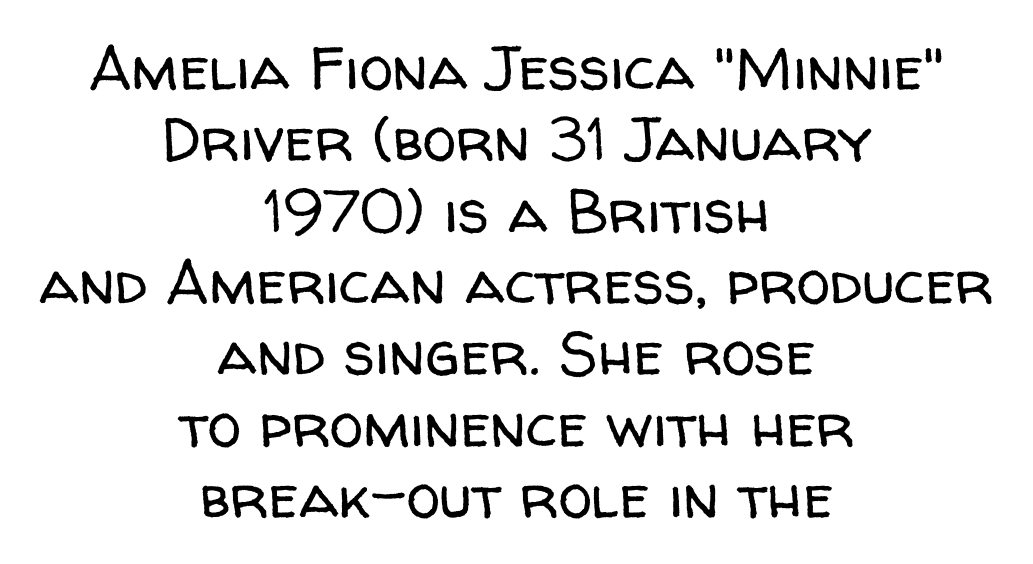
{"serif": "no", "italic": "no", "bold": "no", "weight": "regular", "width": "normal", "stroke_contrast": "low", "x_height": "medium", "monospaced": "no", "underline": "no", "align": "center", "line_spacing_ratio": 1.17, "letter_spacing": "normal", "letter_spacing_em": 0.0, "glyph_px": 61}
